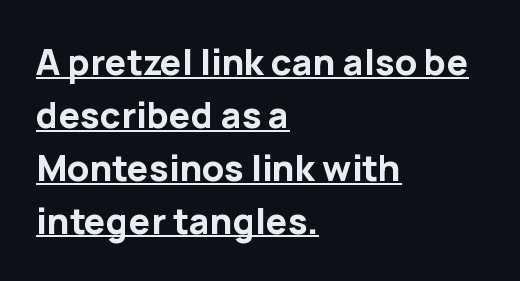
The image shows 36 px bold sans-serif type, upright; set left-aligned, normal line spacing (1.47x), normal letter spacing, underlined; low stroke contrast and a medium x-height.
